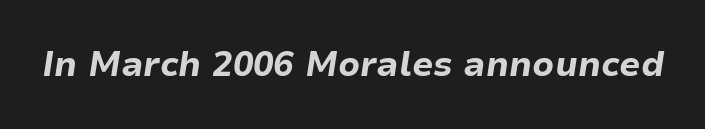
These lines are rendered in a variable-pitch font. Notice how the stems are inclined rather than vertical — that's the hallmark of italics. Here the glyphs are tracked normally, forming tight word shapes. Is the type bold? Yes — the strokes are clearly thick and heavy. Has an underline been added? It has not.
